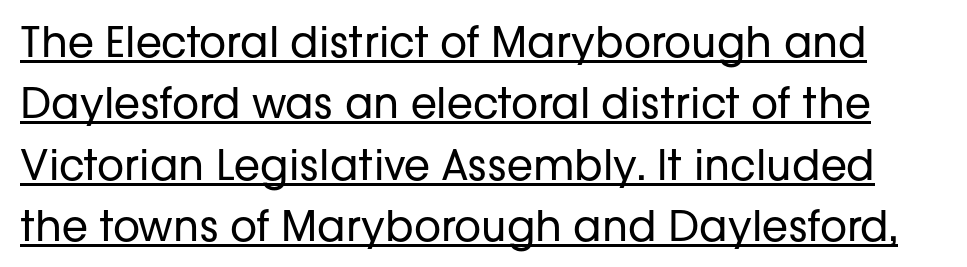
{"serif": "no", "italic": "no", "bold": "no", "weight": "regular", "width": "normal", "stroke_contrast": "low", "x_height": "medium", "monospaced": "no", "underline": "yes", "line_spacing": "normal", "line_spacing_ratio": 1.46, "letter_spacing": "normal", "letter_spacing_em": 0.0, "glyph_px": 42}
